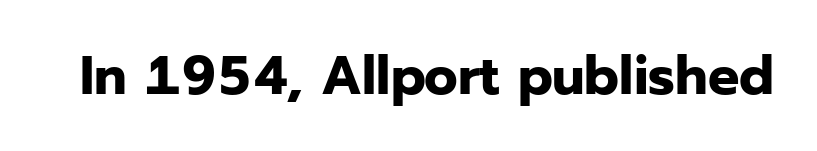
Q: Is the text bold? A: Yes.
Q: Is the text italic (slanted)? A: No, it is upright.
Q: Is the typeface a serif or a sans-serif typeface? A: Sans-serif.
Q: Is the text underlined? A: No.
Q: Is the spacing between letters normal or unusually wide? A: Normal.
Q: Width (condensed, normal, or wide)? A: Normal.
Q: Stroke contrast? A: Low.
Q: x-height? A: Medium.
Q: Monospaced? A: No.
